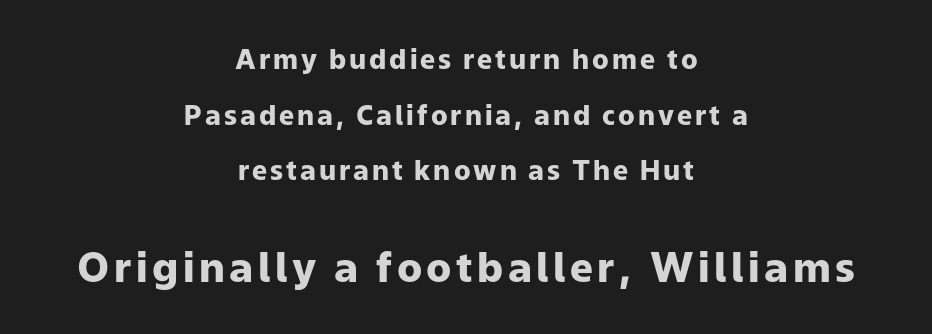
The image shows 41 px heavy sans-serif type, upright; set centered, loose line spacing (2.06x), not underlined; the second (bottom) block is 1.52x larger; low stroke contrast and a medium x-height.
